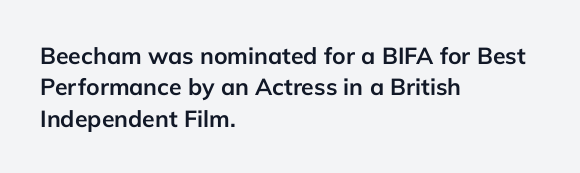
{"italic": "no", "bold": "yes", "underline": "no", "align": "left", "line_spacing": "normal", "line_spacing_ratio": 1.36, "letter_spacing": "normal", "letter_spacing_em": 0.0, "glyph_px": 23}
